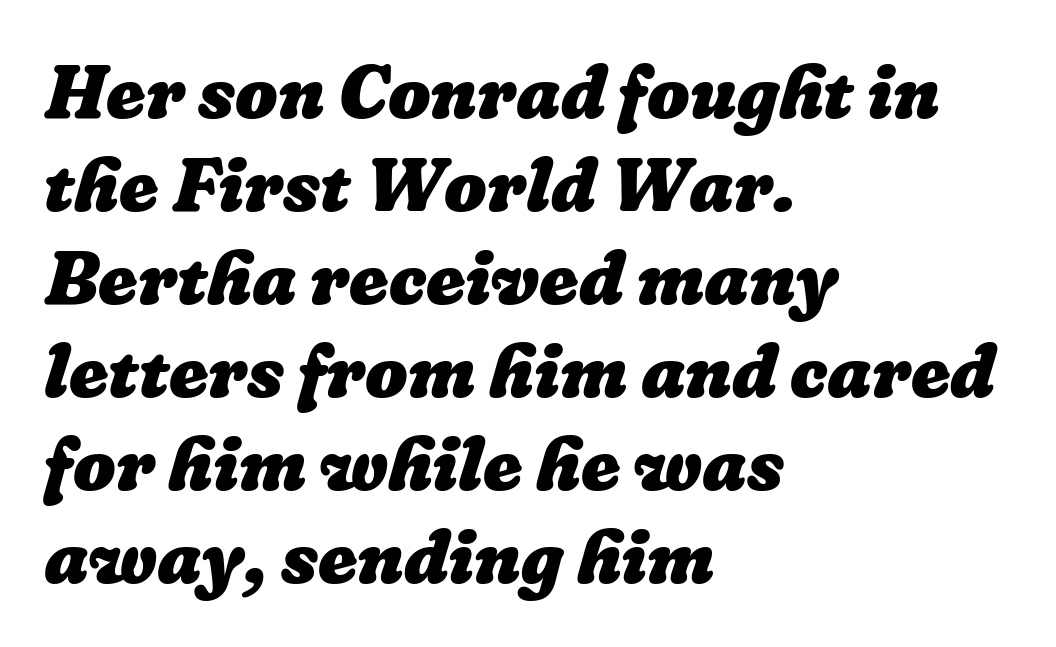
The image shows 75 px heavy type; set left-aligned, line spacing 1.24x, normal letter spacing, not underlined; low stroke contrast and a medium x-height.
